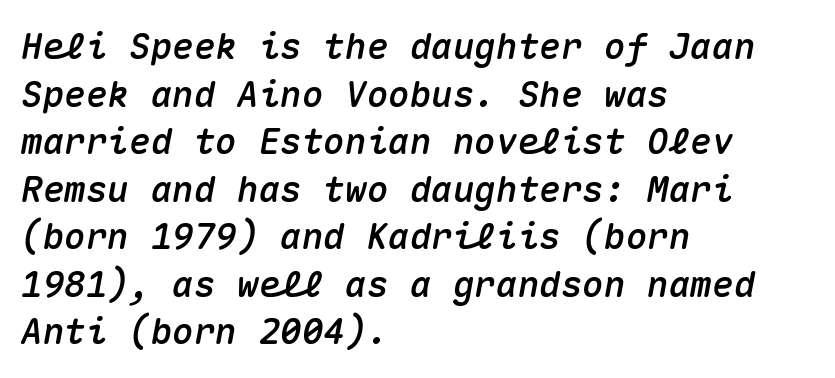
The space directly below the letters is spotless. This sample keeps an unexceptional amount of space between lines. Here the designer chose a console-style face with uniform glyph widths. The typesetter chose a ragged-right arrangement here. Italic? Definitely — the glyphs are oblique.
